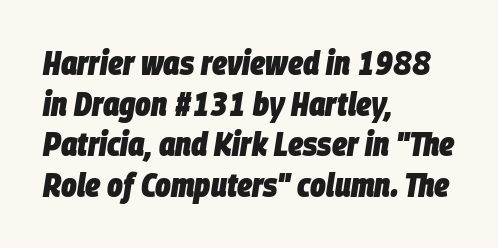
Q: Is the text bold? A: Yes.
Q: Is the text italic (slanted)? A: Yes, it leans right by about 9 degrees.
Q: Is the text underlined? A: No.
Q: How is the paragraph aligned? A: Left-aligned.
Q: Is the spacing between letters normal or unusually wide? A: Normal.
Q: Width (condensed, normal, or wide)? A: Condensed.
Q: Stroke contrast? A: Low.
Q: x-height? A: Large.
Q: Monospaced? A: No.
